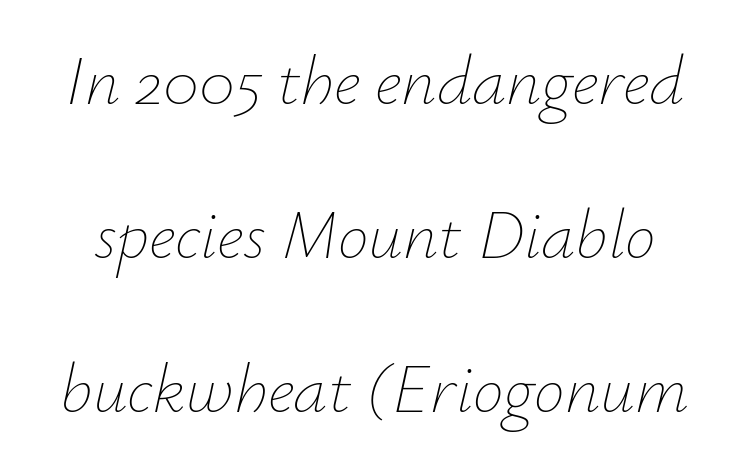
Do the characters align in a grid? No, the font is proportional. Honestly, the rows look like they've been pulled way apart. The letters look calm and open, with moderate or lighter stems. Glance below the letters and you will spot only blank space. Compared with typical body copy, the letter spacing here is the same.
